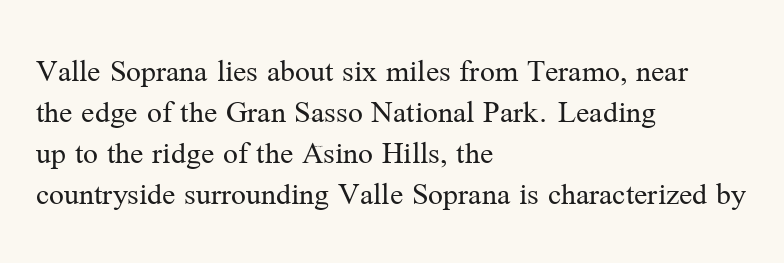
{"serif": "yes", "italic": "no", "bold": "no", "weight": "regular", "width": "normal", "stroke_contrast": "medium", "x_height": "medium", "monospaced": "no", "underline": "no", "align": "left", "line_spacing_ratio": 1.24, "letter_spacing": "normal", "letter_spacing_em": 0.0, "glyph_px": 33}
